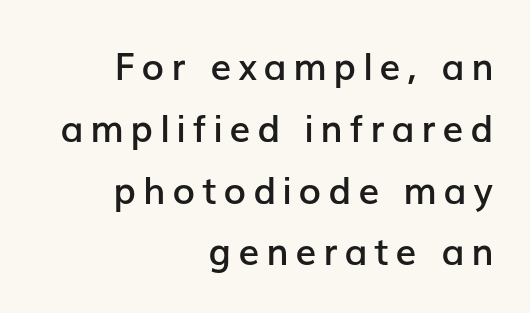
Q: Is the text bold? A: Semi-bold.
Q: Is the text italic (slanted)? A: No, it is upright.
Q: Is the typeface a serif or a sans-serif typeface? A: Sans-serif.
Q: Is the text underlined? A: No.
Q: How is the paragraph aligned? A: Right-aligned.
Q: Is the spacing between lines tight, normal or loose? A: Normal.
Q: Width (condensed, normal, or wide)? A: Normal.
Q: Stroke contrast? A: Low.
Q: x-height? A: Medium.
Q: Monospaced? A: No.
